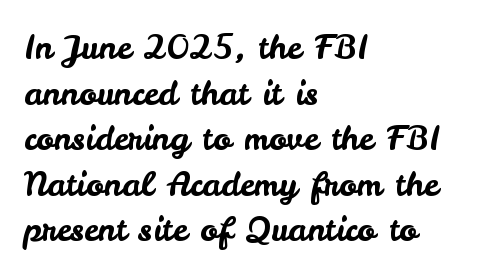
The image shows 33 px sans-serif type; set left-aligned, normal line spacing (1.38x), normal letter spacing, not underlined; low stroke contrast and a small x-height.
